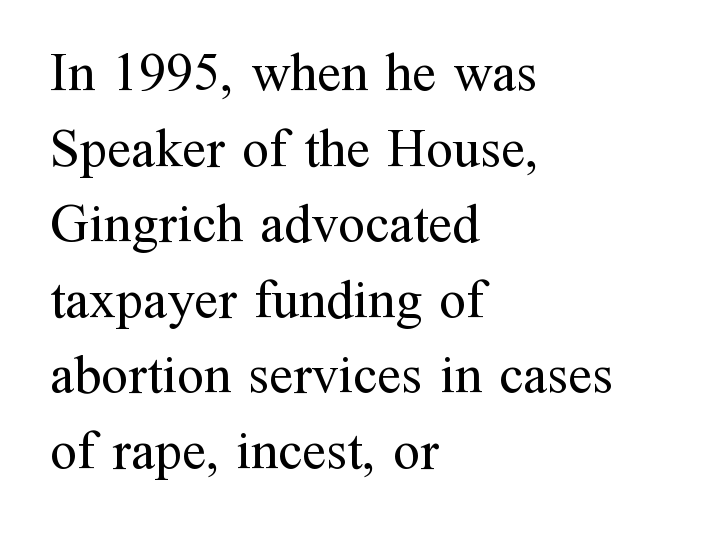
The image shows 54 px regular-weight serif type, upright; set left-aligned, normal line spacing (1.4x), normal letter spacing, not underlined; medium stroke contrast and a medium x-height.
